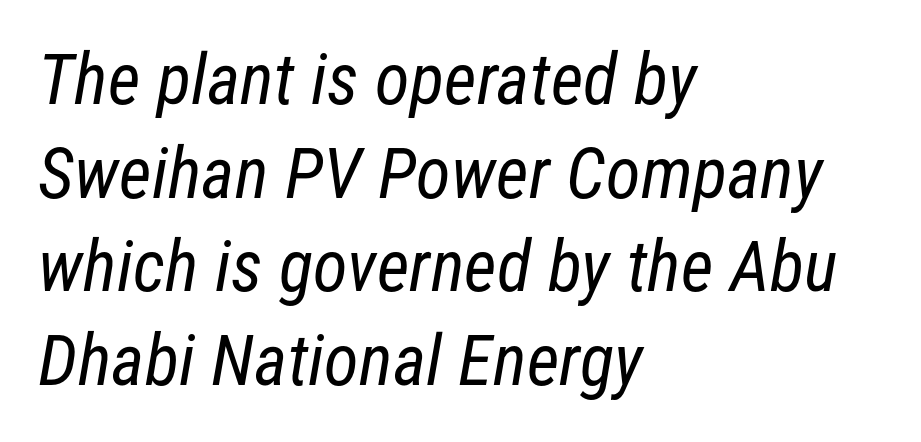
The image shows 71 px regular-weight, condensed sans-serif type; set left-aligned, normal line spacing (1.32x), normal letter spacing, not underlined; low stroke contrast and a medium x-height.
